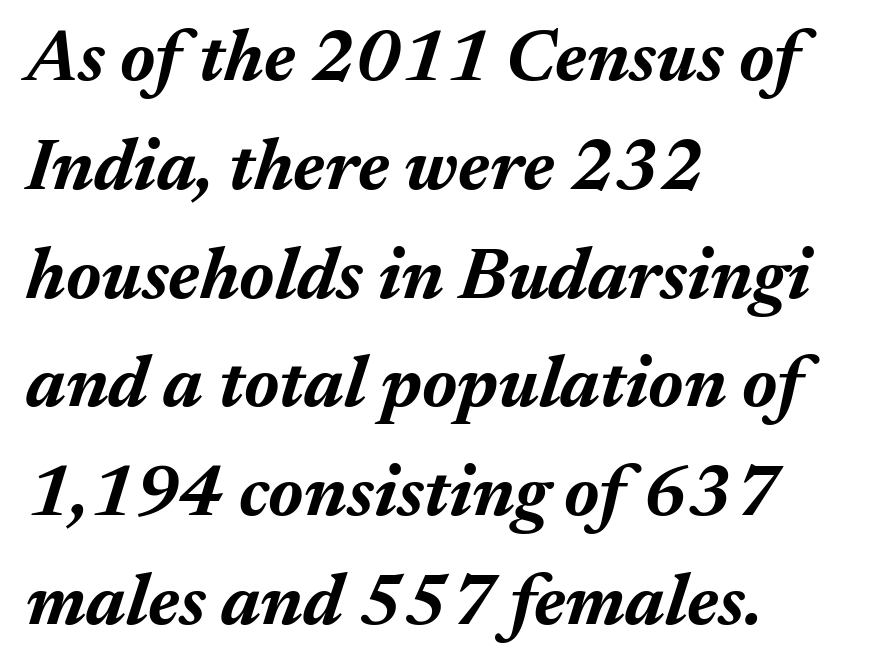
Is there much room between lines? A standard amount, neither cramped nor airy. Typesetter's note: full bold, strokes at maximum text heaviness. Short note: letters normally spaced. The rendering anchors every line to the left-hand side. Plain, unruled lines of type.
